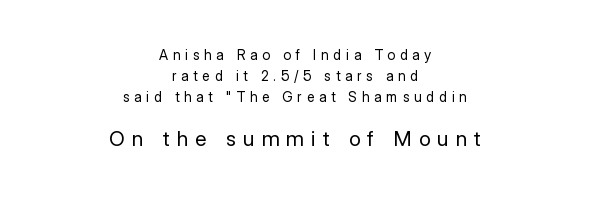
The image shows 21 px text type, upright; set centered, normal line spacing (1.49x), unusually wide letter spacing (+0.34 em), not underlined; the second (bottom) block is 1.5x larger.
